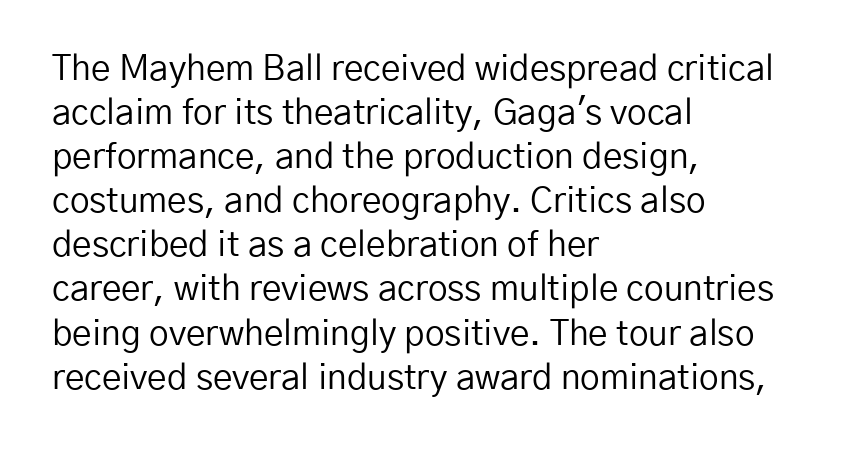
{"serif": "no", "italic": "no", "bold": "no", "weight": "regular", "width": "normal", "stroke_contrast": "low", "x_height": "medium", "monospaced": "no", "underline": "no", "align": "left", "line_spacing": "normal", "line_spacing_ratio": 1.26, "letter_spacing": "normal", "letter_spacing_em": 0.0, "glyph_px": 35}
